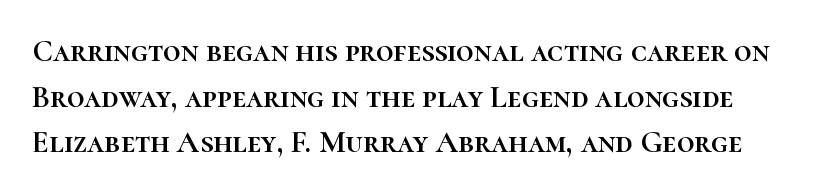
Q: Is the text italic (slanted)? A: No, it is upright.
Q: Is the text underlined? A: No.
Q: Is the spacing between letters normal or unusually wide? A: Normal.
Q: Is the spacing between lines tight, normal or loose? A: Normal.
Q: Width (condensed, normal, or wide)? A: Normal.
Q: Stroke contrast? A: High.
Q: x-height? A: Medium.
Q: Monospaced? A: No.
